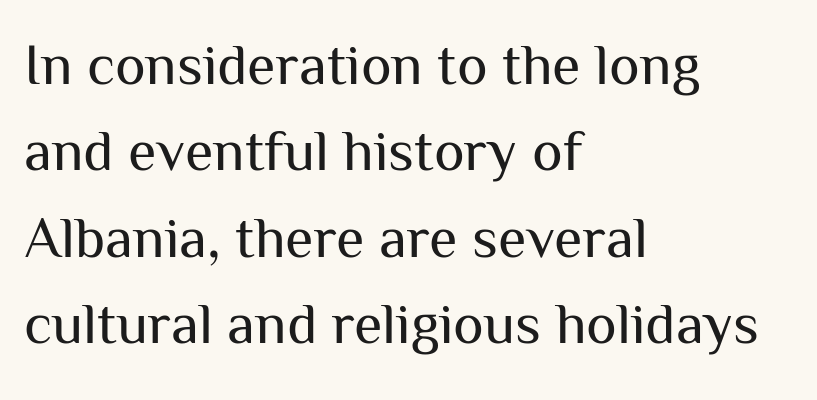
{"serif": "no", "italic": "no", "bold": "no", "weight": "regular", "width": "normal", "stroke_contrast": "medium", "x_height": "medium", "monospaced": "no", "underline": "no", "align": "left", "line_spacing": "normal", "line_spacing_ratio": 1.49, "letter_spacing": "normal", "letter_spacing_em": 0.0, "glyph_px": 58}
